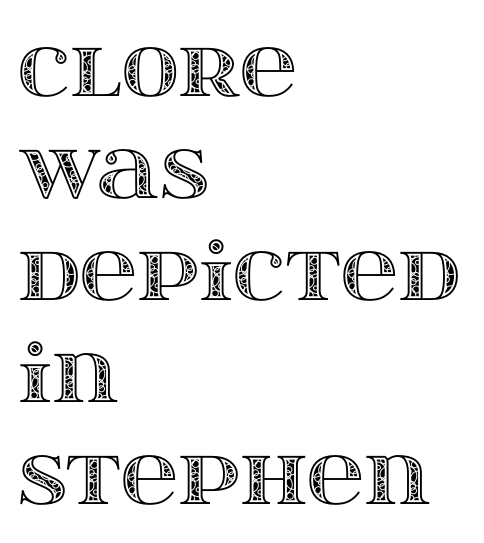
Q: Is the text italic (slanted)? A: No, it is upright.
Q: Is the text underlined? A: No.
Q: How is the paragraph aligned? A: Left-aligned.
Q: Is the spacing between letters normal or unusually wide? A: Normal.
Q: Is the spacing between lines tight, normal or loose? A: Normal.
Q: Width (condensed, normal, or wide)? A: Wide.
Q: x-height? A: Large.
Q: Monospaced? A: No.
